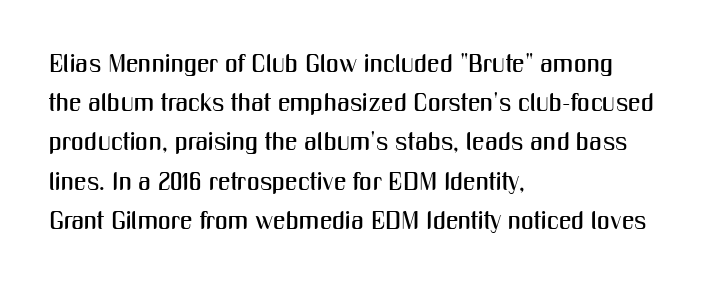
Q: Is the text italic (slanted)? A: No, it is upright.
Q: Is the text underlined? A: No.
Q: How is the paragraph aligned? A: Left-aligned.
Q: Is the spacing between letters normal or unusually wide? A: Normal.
Q: Is the spacing between lines tight, normal or loose? A: Normal.
